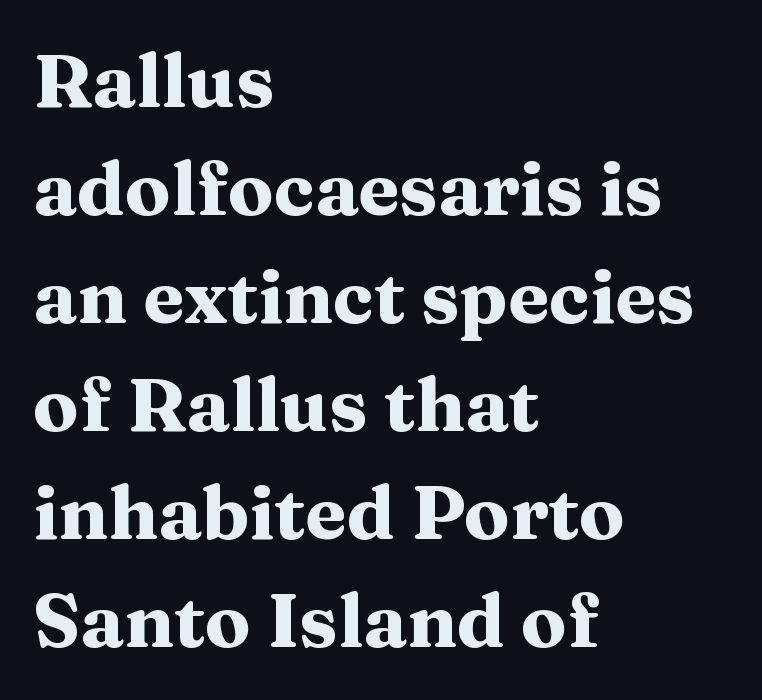
A clean baseline with only descenders dipping below it. Old-style or modern, the face here clearly has serifs. What weight is shown? A full bold with thick strokes. If you measured baseline to baseline, you'd find a middling distance. Note the varied advance widths — an 'i' is clearly narrower than an 'm'.
